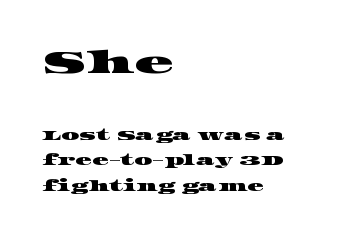
Words appear dense and cohesive because spacing is normal. The setting favours the left margin, as ordinary paragraphs usually do. Proportional: the letters do not fall into vertical columns. Which of the two is more prominent by size? The first, at the top. The baseline area is clear. A typesetter would label this face a serif.
